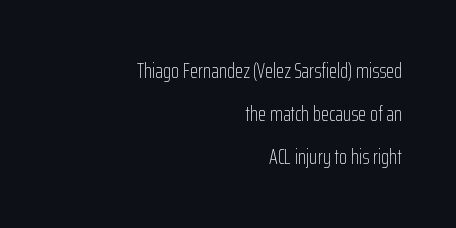
{"italic": "no", "bold": "no", "underline": "no", "align": "right", "line_spacing": "loose", "line_spacing_ratio": 2.04, "letter_spacing": "normal", "letter_spacing_em": 0.0, "glyph_px": 21}
